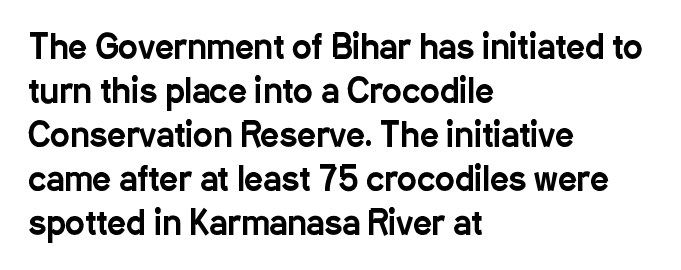
The block of text has a typical density, with ordinary space between rows. The lines in this sample share a left origin and differ only in where they stop. The words here are not underlined. The font family rendered here belongs to the sans-serif group.
